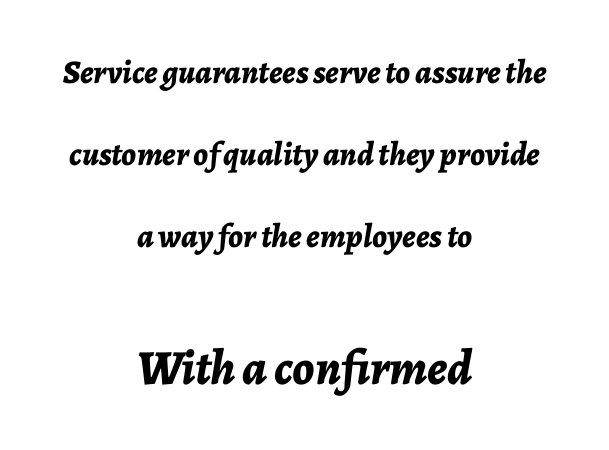
{"italic": "yes", "lean": "right", "slant_degrees": 7, "bold": "yes", "weight": "bold", "width": "normal", "stroke_contrast": "low", "x_height": "medium", "monospaced": "no", "underline": "no", "align": "center", "line_spacing": "loose", "line_spacing_ratio": 2.48, "letter_spacing": "normal", "letter_spacing_em": 0.0, "larger_block": "second", "size_ratio": 1.48, "glyph_px": 49}
